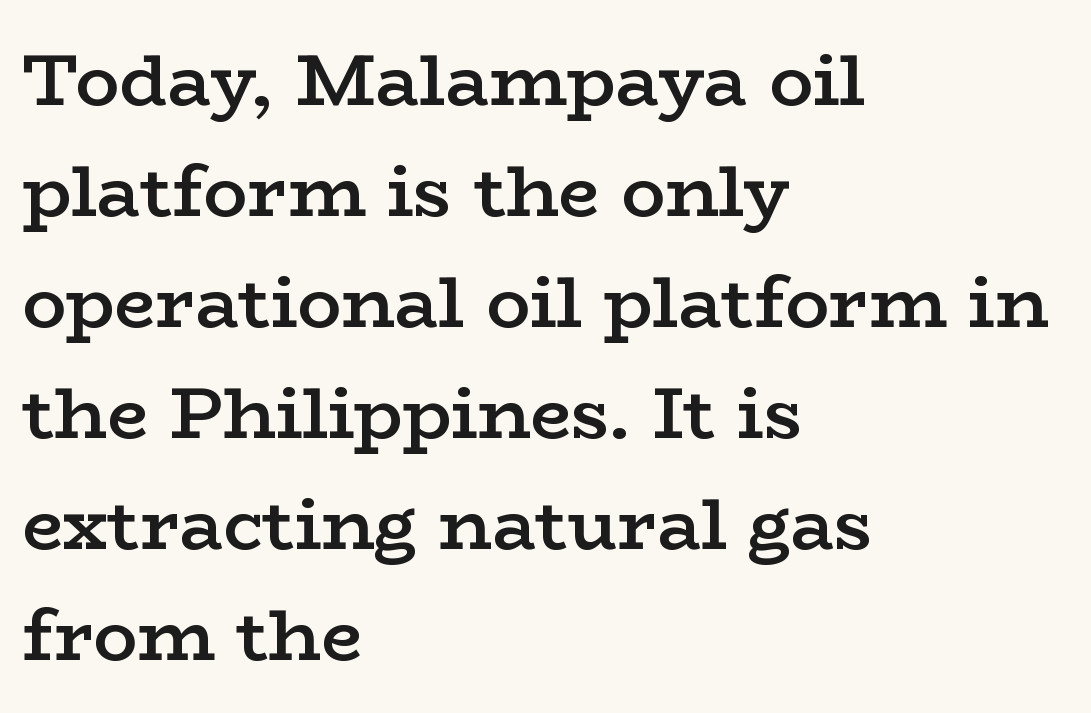
{"serif": "yes", "italic": "no", "bold": "semi", "weight": "semibold", "width": "wide", "stroke_contrast": "low", "x_height": "medium", "monospaced": "no", "underline": "no", "align": "left", "line_spacing": "normal", "line_spacing_ratio": 1.52, "letter_spacing": "normal", "letter_spacing_em": 0.0, "glyph_px": 73}
